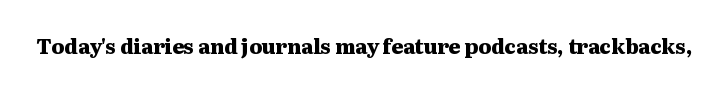
The rendering keeps characters at their native spacing. Underlining? Definitely not there. Nope, not italic — everything's standing straight. Set as a true bold cut, around the 700 mark.
